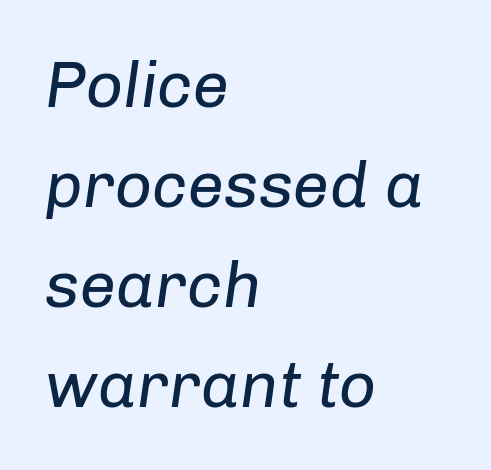
The face used here is rendered with its standard letterfit. The rendering uses natural spacing where letterforms have individual widths. These lines were composed using italics. These lines are set flush left with a ragged right edge. The line-height multiplier appears to be the usual default. Quick note: underline off.
